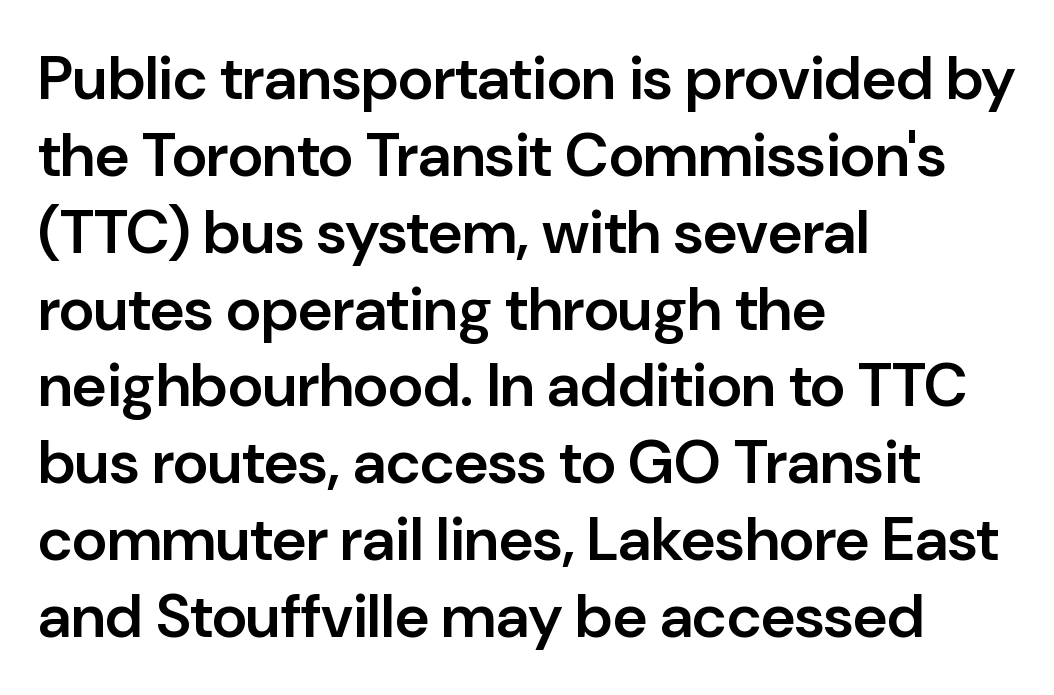
The image shows 61 px semibold sans-serif type, upright; set left-aligned, normal line spacing (1.26x), normal letter spacing, not underlined; low stroke contrast and a medium x-height.
